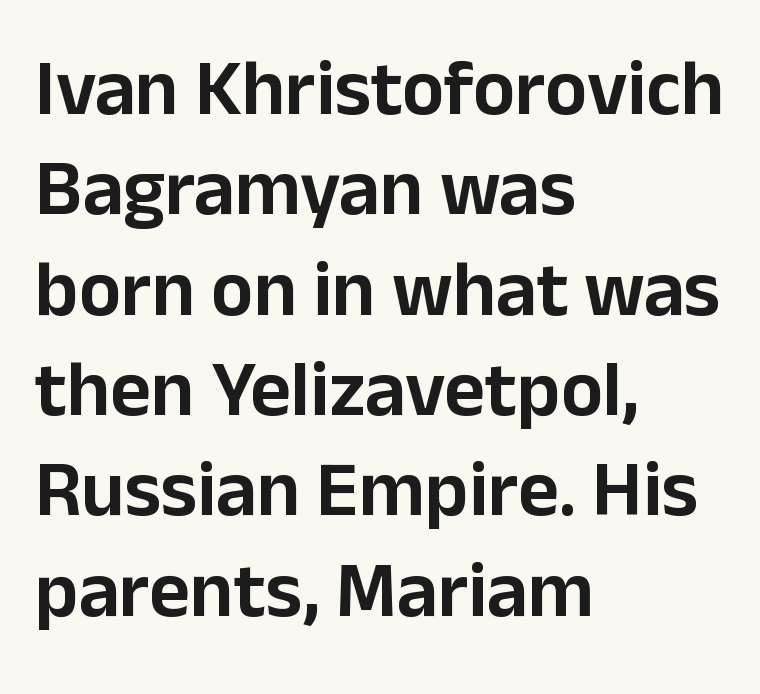
Q: Is the text italic (slanted)? A: No, it is upright.
Q: Is the typeface a serif or a sans-serif typeface? A: Sans-serif.
Q: Is the text underlined? A: No.
Q: How is the paragraph aligned? A: Left-aligned.
Q: Is the spacing between letters normal or unusually wide? A: Normal.
Q: Is the spacing between lines tight, normal or loose? A: Normal.
Q: Width (condensed, normal, or wide)? A: Normal.
Q: Stroke contrast? A: Low.
Q: x-height? A: Medium.
Q: Monospaced? A: No.
